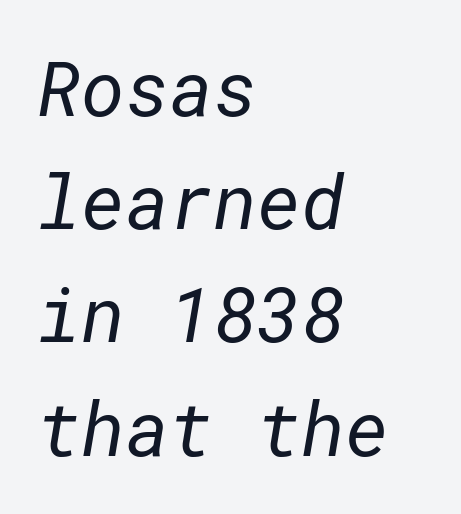
The image shows 75 px regular-weight sans-serif type; set left-aligned, normal line spacing (1.51x), normal letter spacing, not underlined; low stroke contrast and a medium x-height.
